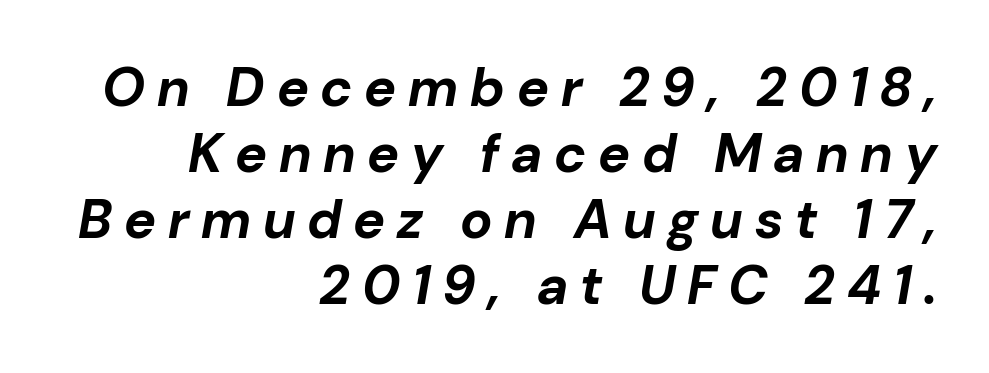
Q: Is the text bold? A: Yes.
Q: Is the text italic (slanted)? A: Yes, it leans right by about 10 degrees.
Q: Is the text underlined? A: No.
Q: How is the paragraph aligned? A: Right-aligned.
Q: Is the spacing between letters normal or unusually wide? A: Unusually wide.
Q: Width (condensed, normal, or wide)? A: Normal.
Q: Stroke contrast? A: Low.
Q: x-height? A: Medium.
Q: Monospaced? A: No.
